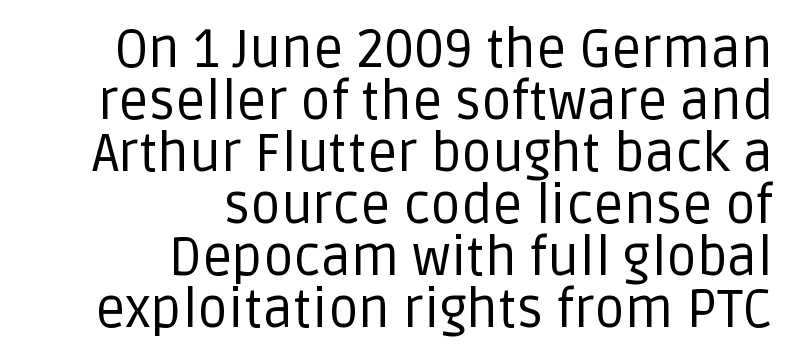
{"serif": "no", "italic": "no", "bold": "no", "weight": "regular", "width": "normal", "stroke_contrast": "low", "x_height": "large", "monospaced": "no", "underline": "no", "align": "right", "line_spacing": "tight", "line_spacing_ratio": 0.98, "letter_spacing": "normal", "letter_spacing_em": 0.0, "glyph_px": 53}
